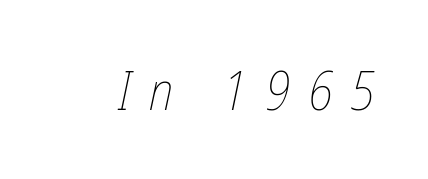
Q: Is the text bold? A: No.
Q: Is the text italic (slanted)? A: Yes, it leans right by about 12 degrees.
Q: Is the text underlined? A: No.
Q: Is the spacing between letters normal or unusually wide? A: Unusually wide.
Q: Width (condensed, normal, or wide)? A: Condensed.
Q: Stroke contrast? A: Low.
Q: x-height? A: Medium.
Q: Monospaced? A: No.
